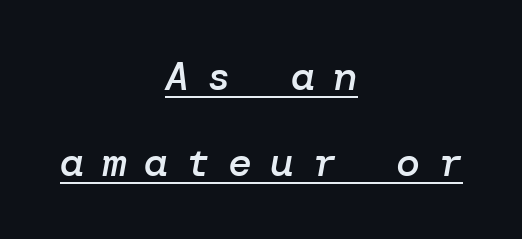
The passage shown leans; its letterforms are oblique. Slightly chunky letters — semibold, I'd say, not full bold. One glance says open: line gaps are wider than usual. The specimen includes a rule beneath the text block's lines. Notice how the passage keeps no hard edge, just a central spine.
